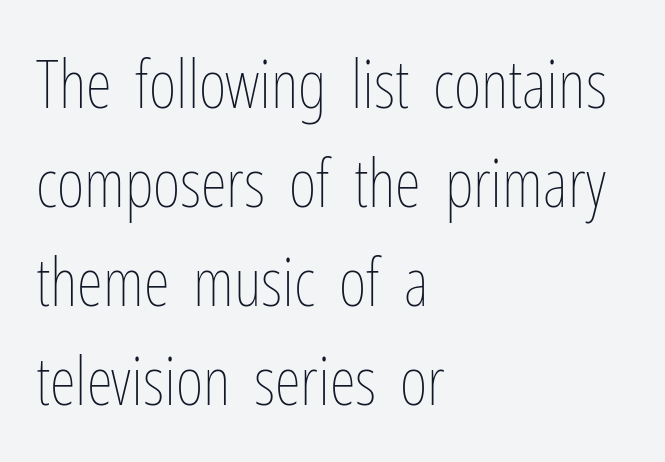
{"italic": "no", "bold": "no", "weight": "thin", "width": "condensed", "stroke_contrast": "low", "x_height": "medium", "monospaced": "no", "underline": "no", "align": "left", "line_spacing": "normal", "line_spacing_ratio": 1.48, "letter_spacing": "normal", "letter_spacing_em": 0.0, "glyph_px": 67}
